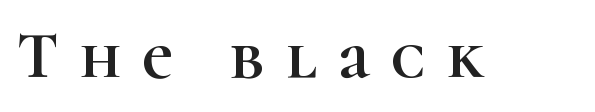
The image shows 66 px serif type, upright; set unusually wide letter spacing (+0.32 em), not underlined; high stroke contrast and a medium x-height.
